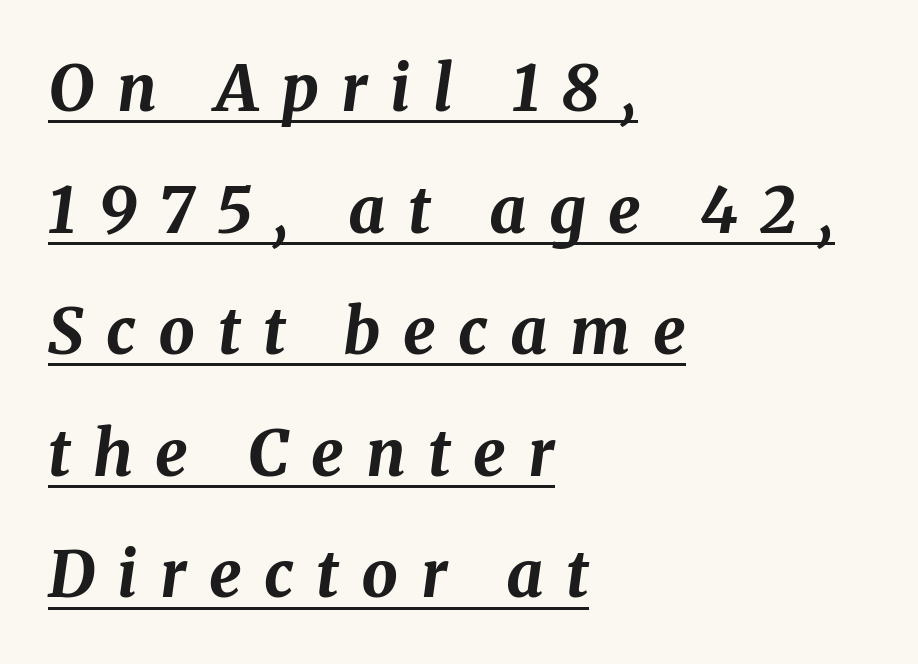
The image shows 64 px bold type, italic (leaning right); set left-aligned, loose line spacing (1.9x), unusually wide letter spacing (+0.35 em), underlined; medium stroke contrast and a medium x-height.
